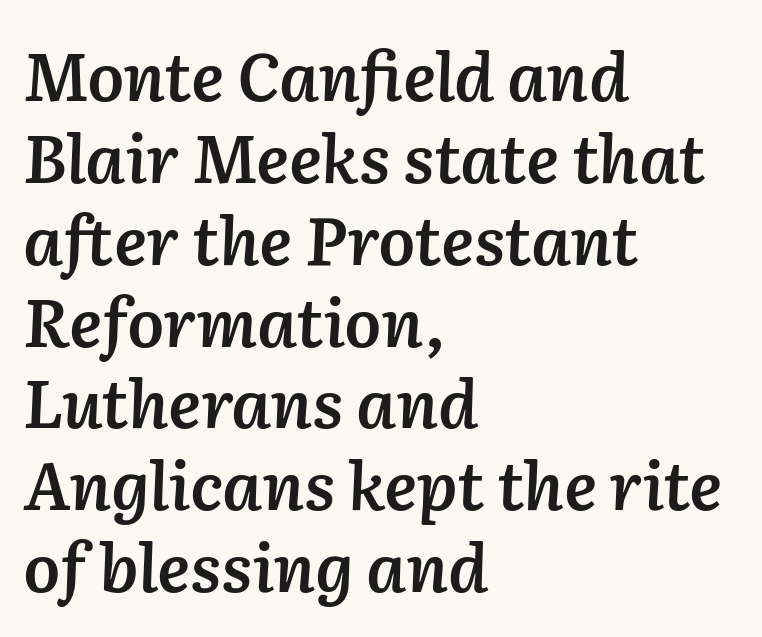
Q: Is the text bold? A: Semi-bold.
Q: Is the text italic (slanted)? A: Yes, it leans right by about 2 degrees.
Q: Is the text underlined? A: No.
Q: How is the paragraph aligned? A: Left-aligned.
Q: Is the spacing between letters normal or unusually wide? A: Normal.
Q: Width (condensed, normal, or wide)? A: Normal.
Q: Stroke contrast? A: Low.
Q: x-height? A: Medium.
Q: Monospaced? A: No.
